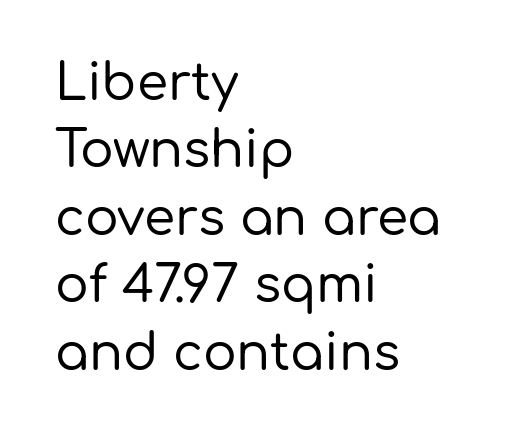
{"serif": "no", "italic": "no", "width": "normal", "stroke_contrast": "low", "x_height": "medium", "monospaced": "no", "underline": "no", "align": "left", "line_spacing": "normal", "line_spacing_ratio": 1.35, "letter_spacing": "normal", "letter_spacing_em": 0.0, "glyph_px": 50}
